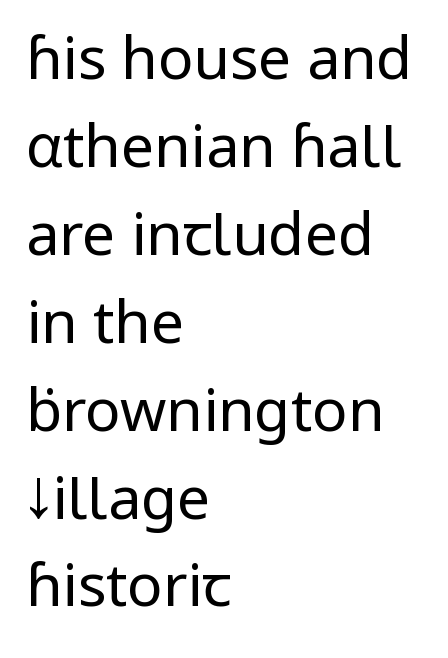
Q: Is the text bold? A: No.
Q: Is the text italic (slanted)? A: No, it is upright.
Q: Is the typeface a serif or a sans-serif typeface? A: Sans-serif.
Q: Is the text underlined? A: No.
Q: How is the paragraph aligned? A: Left-aligned.
Q: Is the spacing between letters normal or unusually wide? A: Normal.
Q: Is the spacing between lines tight, normal or loose? A: Normal.
Q: Width (condensed, normal, or wide)? A: Normal.
Q: Stroke contrast? A: Low.
Q: x-height? A: Medium.
Q: Monospaced? A: No.
